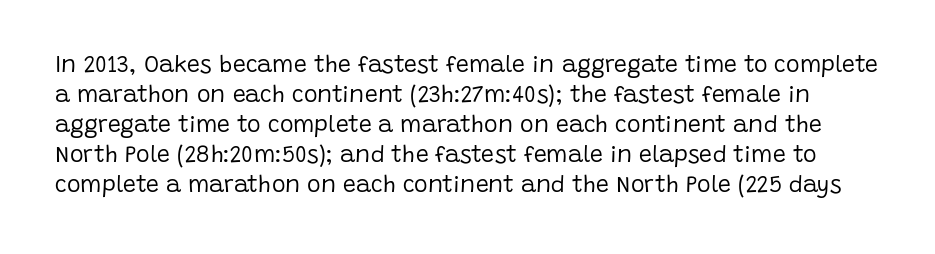
{"italic": "no", "bold": "no", "underline": "no", "line_spacing": "normal", "line_spacing_ratio": 1.3, "letter_spacing": "normal", "letter_spacing_em": 0.0, "glyph_px": 23}
